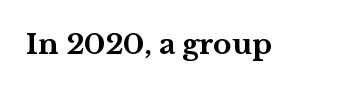
The image shows 28 px bold, wide serif type, upright; set normal letter spacing, not underlined; medium stroke contrast and a medium x-height.
